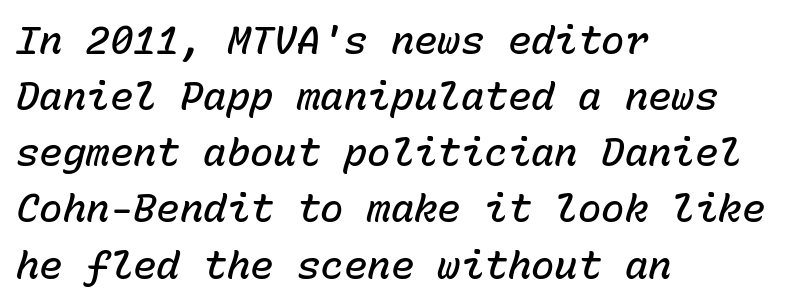
Check under the words: just untouched page. Designer's note — italics engaged. Alignment: flush left. Heft: intermediate — a semibold.
